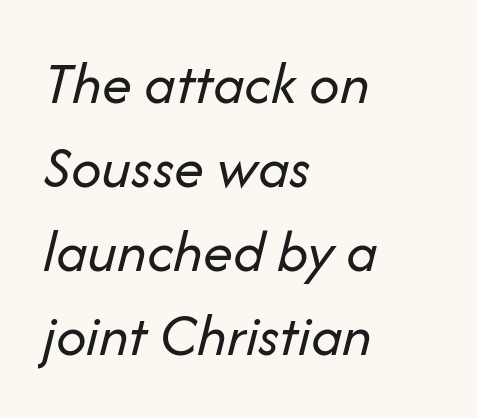
The image shows 60 px regular-weight type, italic (leaning right); set left-aligned, normal line spacing (1.4x), normal letter spacing, not underlined; low stroke contrast and a medium x-height.
